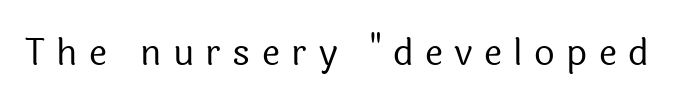
{"serif": "no", "italic": "no", "bold": "no", "weight": "regular", "width": "normal", "x_height": "medium", "monospaced": "no", "underline": "no", "letter_spacing": "wide", "letter_spacing_em": 0.32, "glyph_px": 36}
